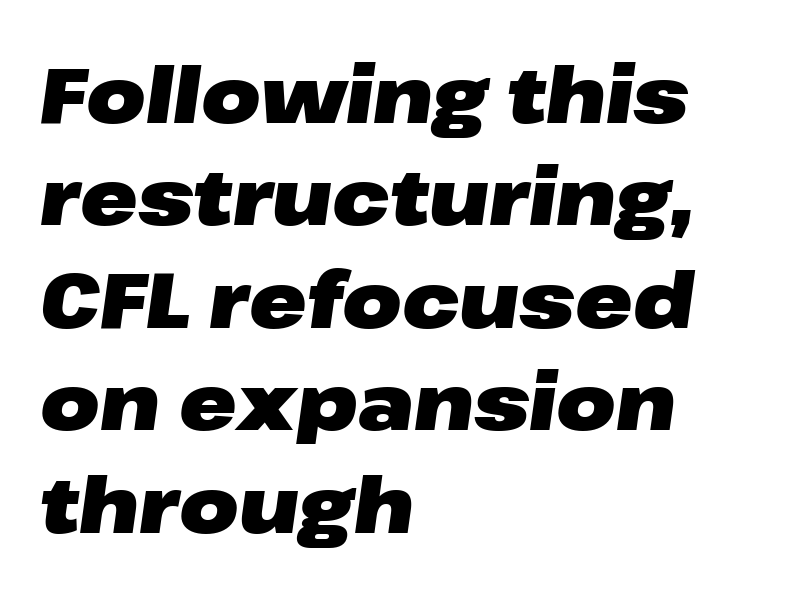
Q: Is the text bold? A: Yes.
Q: Is the text italic (slanted)? A: Yes, it leans right by about 8 degrees.
Q: Is the text underlined? A: No.
Q: How is the paragraph aligned? A: Left-aligned.
Q: Is the spacing between letters normal or unusually wide? A: Normal.
Q: Is the spacing between lines tight, normal or loose? A: Normal.
Q: Width (condensed, normal, or wide)? A: Wide.
Q: Stroke contrast? A: Low.
Q: x-height? A: Medium.
Q: Monospaced? A: No.
